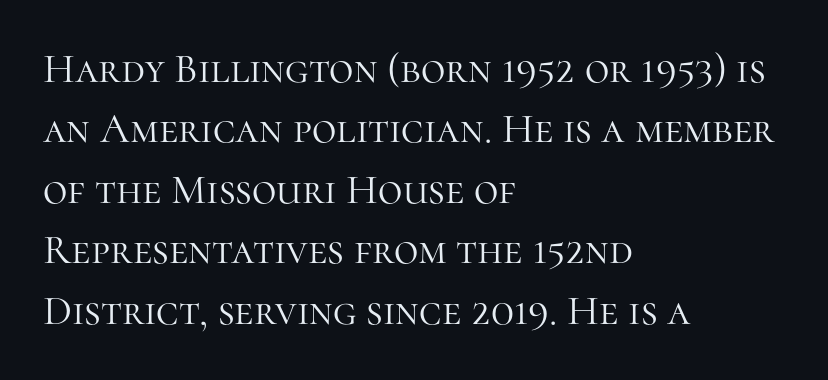
{"serif": "yes", "italic": "no", "bold": "no", "weight": "light", "width": "normal", "stroke_contrast": "high", "x_height": "medium", "monospaced": "no", "underline": "no", "align": "left", "line_spacing": "normal", "line_spacing_ratio": 1.44, "letter_spacing": "normal", "letter_spacing_em": 0.0, "glyph_px": 42}
